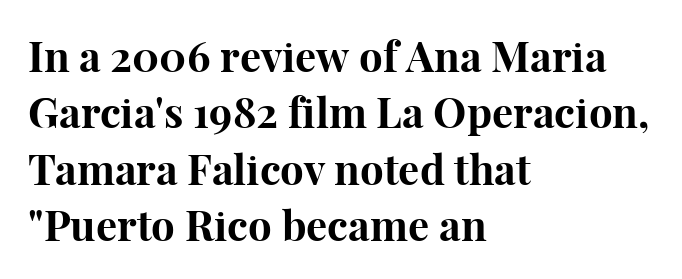
Q: Is the text bold? A: Yes.
Q: Is the text italic (slanted)? A: No, it is upright.
Q: Is the typeface a serif or a sans-serif typeface? A: Serif.
Q: Is the text underlined? A: No.
Q: How is the paragraph aligned? A: Left-aligned.
Q: Is the spacing between letters normal or unusually wide? A: Normal.
Q: Is the spacing between lines tight, normal or loose? A: Normal.
Q: Width (condensed, normal, or wide)? A: Normal.
Q: Stroke contrast? A: High.
Q: x-height? A: Medium.
Q: Monospaced? A: No.
